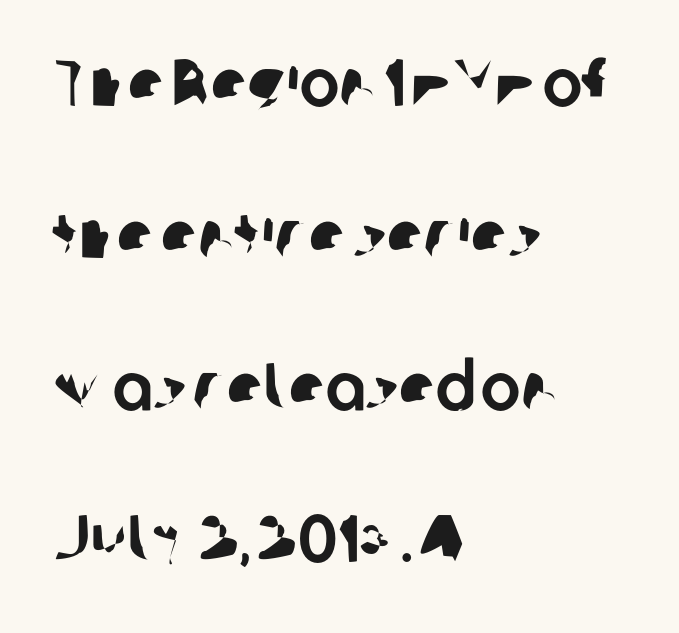
Nothing sits at the stroke ends, so this counts as sans-serif. Short note: letters normally spaced. Is this a fixed-width face? No — the glyphs have proportional, varying widths. Is the block centered? No — it sits flush against the left margin. What's the leading like? Stretched, with rows far apart.
